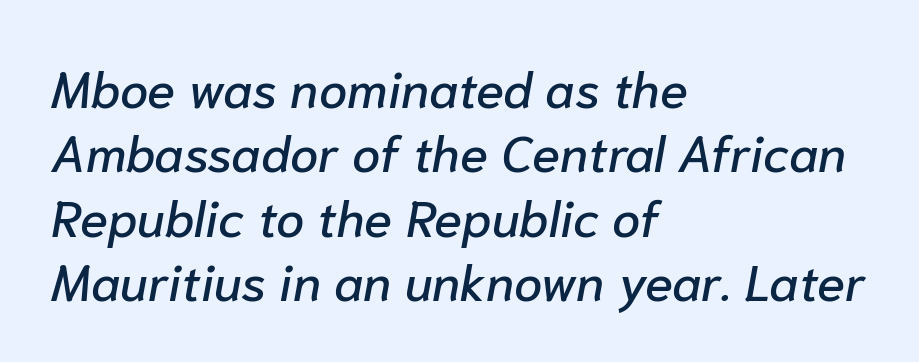
{"italic": "yes", "lean": "right", "slant_degrees": 10, "width": "normal", "stroke_contrast": "low", "x_height": "medium", "monospaced": "no", "underline": "no", "align": "left", "line_spacing": "normal", "line_spacing_ratio": 1.26, "letter_spacing": "normal", "letter_spacing_em": 0.0, "glyph_px": 51}
